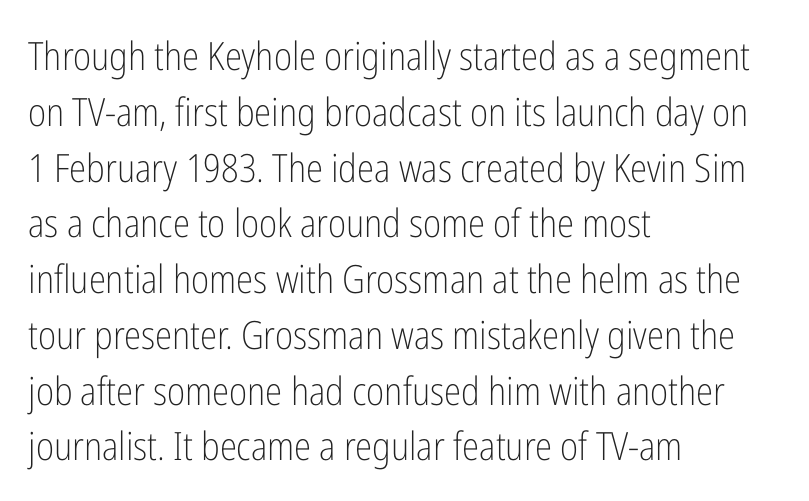
Q: Is the text bold? A: No.
Q: Is the text italic (slanted)? A: No, it is upright.
Q: Is the typeface a serif or a sans-serif typeface? A: Sans-serif.
Q: Is the text underlined? A: No.
Q: How is the paragraph aligned? A: Left-aligned.
Q: Is the spacing between letters normal or unusually wide? A: Normal.
Q: Is the spacing between lines tight, normal or loose? A: Normal.
Q: Width (condensed, normal, or wide)? A: Condensed.
Q: Stroke contrast? A: Low.
Q: x-height? A: Medium.
Q: Monospaced? A: No.
